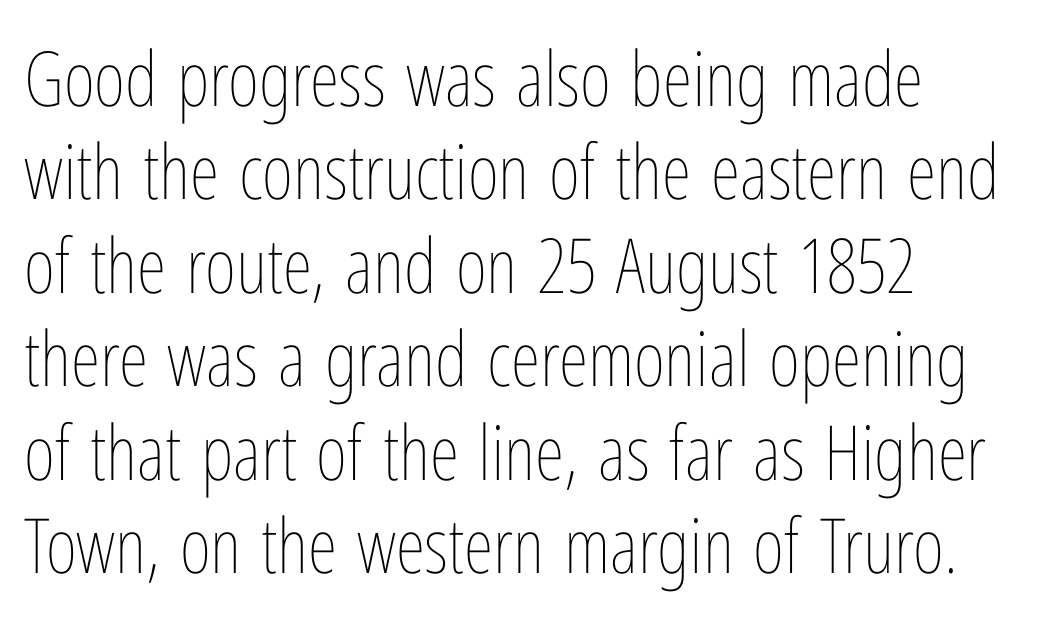
The image shows 76 px thin, condensed type, upright; set left-aligned, line spacing 1.23x, normal letter spacing, not underlined; low stroke contrast and a medium x-height.
